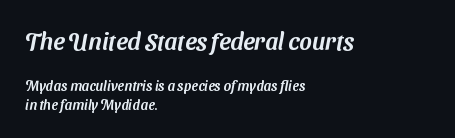
Q: Is the text underlined? A: No.
Q: How is the paragraph aligned? A: Left-aligned.
Q: Is the spacing between letters normal or unusually wide? A: Normal.
Q: Is the spacing between lines tight, normal or loose? A: Normal.
Q: Which block of text is set in a larger size, the first (top) or the second (bottom)? A: The first (top) one.
